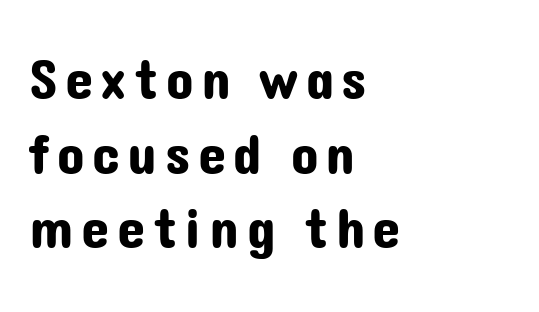
{"serif": "no", "italic": "no", "width": "normal", "stroke_contrast": "low", "x_height": "medium", "monospaced": "no", "underline": "no", "align": "left", "line_spacing": "normal", "line_spacing_ratio": 1.31, "glyph_px": 57}
